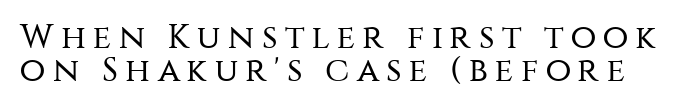
Stroke terminals: plain, sans-serif. Very little white space separates one row of letters from the next. Letters rest on an invisible, unmarked baseline. The letters advance in unequal steps, a hallmark of proportional type.
